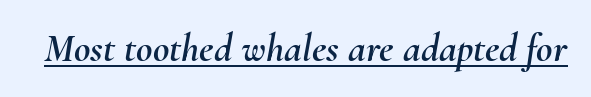
Q: Is the text italic (slanted)? A: Yes, it leans right by about 10 degrees.
Q: Is the text underlined? A: Yes.
Q: Is the spacing between letters normal or unusually wide? A: Normal.
Q: Width (condensed, normal, or wide)? A: Normal.
Q: Stroke contrast? A: Medium.
Q: x-height? A: Small.
Q: Monospaced? A: No.
